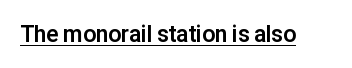
{"italic": "no", "bold": "yes", "underline": "yes", "letter_spacing": "normal", "letter_spacing_em": 0.0, "glyph_px": 23}
